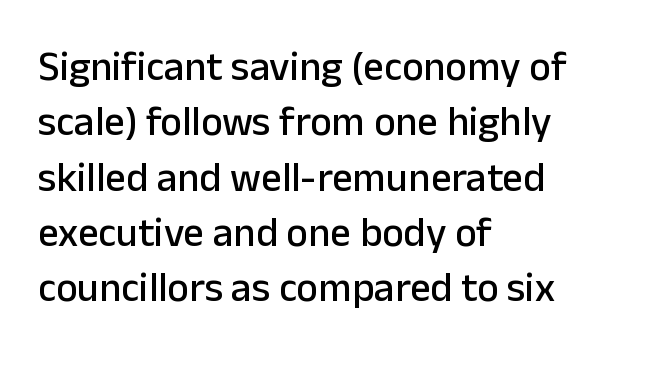
The image shows 41 px sans-serif type, upright; set left-aligned, normal line spacing (1.35x), normal letter spacing, not underlined; low stroke contrast and a medium x-height.
